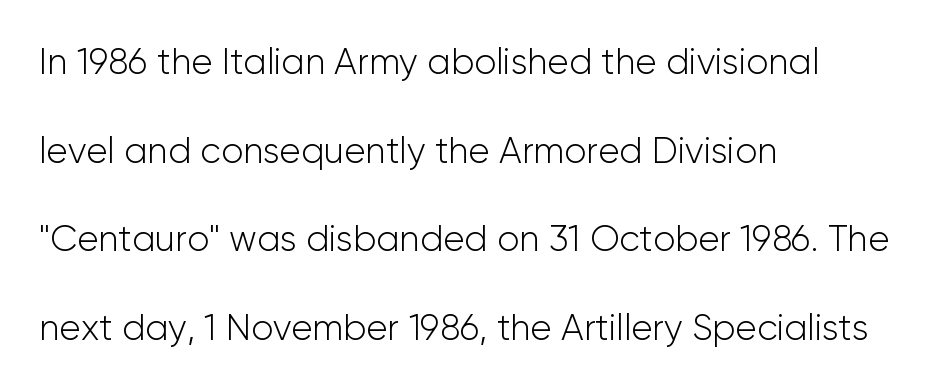
Q: Is the text bold? A: No.
Q: Is the text italic (slanted)? A: No, it is upright.
Q: Is the typeface a serif or a sans-serif typeface? A: Sans-serif.
Q: Is the text underlined? A: No.
Q: How is the paragraph aligned? A: Left-aligned.
Q: Is the spacing between letters normal or unusually wide? A: Normal.
Q: Is the spacing between lines tight, normal or loose? A: Loose.
Q: Width (condensed, normal, or wide)? A: Normal.
Q: Stroke contrast? A: Low.
Q: x-height? A: Medium.
Q: Monospaced? A: No.
